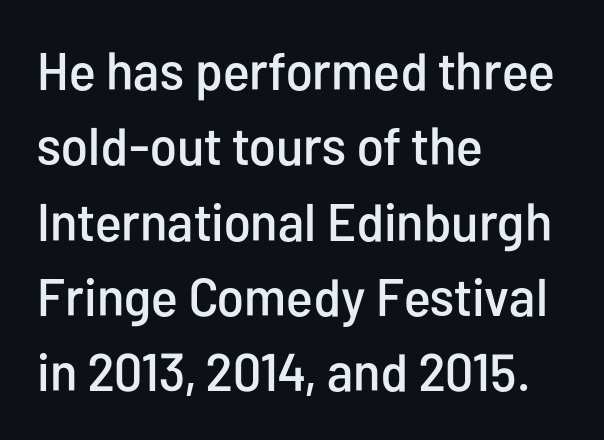
Is this a fixed-width face? No — the glyphs have proportional, varying widths. The specimen omits any rule beneath the text block's lines. A classic flush-left, rag-right setting is used for this passage. A roman cut, with each character standing at attention. Rows of type keep a routine distance in the vertical direction.
